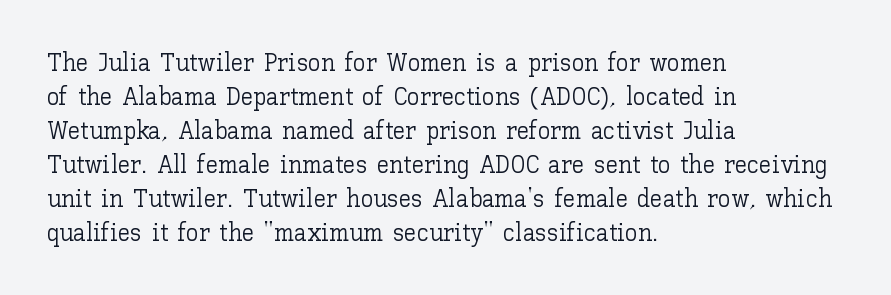
The image shows 25 px text type, upright; set left-aligned, normal line spacing (1.36x), normal letter spacing, not underlined.
